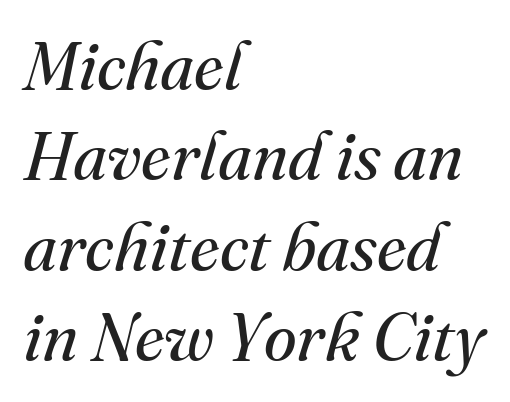
Lines of text with bare space underneath. Default kerning and tracking; the words read as compact shapes. Heft: none added — not bold. Summary of vertical rhythm: regular, with standard interline spacing.
